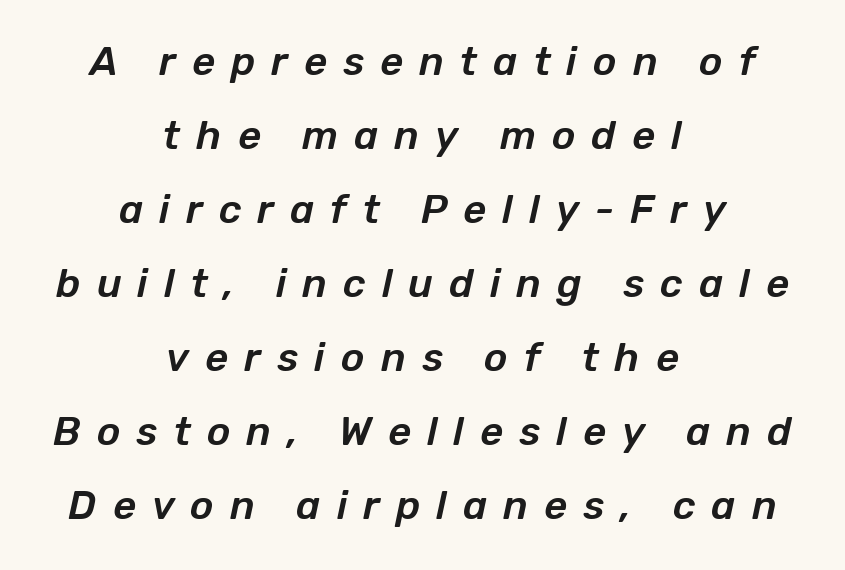
The lettering tilts uniformly, giving the passage an italic look. You could not count columns in this text — the font is proportionally spaced. The gaps between neighbouring characters are conspicuously large. Underlining? Definitely not there. Short and long lines alike share a common midpoint.
